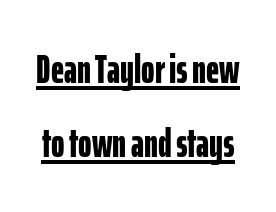
Q: Is the text bold? A: Yes.
Q: Is the text italic (slanted)? A: No, it is upright.
Q: Is the typeface a serif or a sans-serif typeface? A: Sans-serif.
Q: Is the text underlined? A: Yes.
Q: Is the spacing between letters normal or unusually wide? A: Normal.
Q: Width (condensed, normal, or wide)? A: Condensed.
Q: Stroke contrast? A: Low.
Q: x-height? A: Medium.
Q: Monospaced? A: No.
